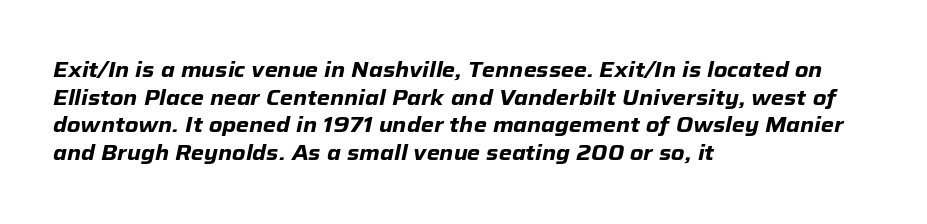
Q: Is the text bold? A: Yes.
Q: Is the text italic (slanted)? A: Yes, it leans right by about 12 degrees.
Q: Is the text underlined? A: No.
Q: How is the paragraph aligned? A: Left-aligned.
Q: Is the spacing between letters normal or unusually wide? A: Normal.
Q: Is the spacing between lines tight, normal or loose? A: Normal.
